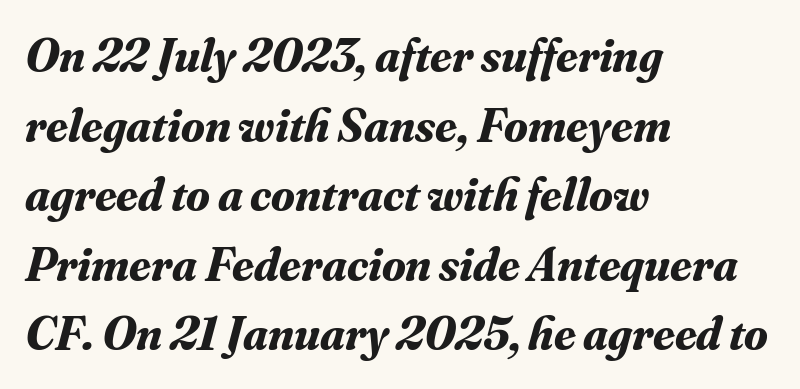
Q: Is the text bold? A: Yes.
Q: Is the text italic (slanted)? A: Yes, it leans right by about 16 degrees.
Q: Is the typeface a serif or a sans-serif typeface? A: Serif.
Q: Is the text underlined? A: No.
Q: How is the paragraph aligned? A: Left-aligned.
Q: Is the spacing between letters normal or unusually wide? A: Normal.
Q: Is the spacing between lines tight, normal or loose? A: Normal.
Q: Width (condensed, normal, or wide)? A: Normal.
Q: Stroke contrast? A: Medium.
Q: x-height? A: Small.
Q: Monospaced? A: No.
